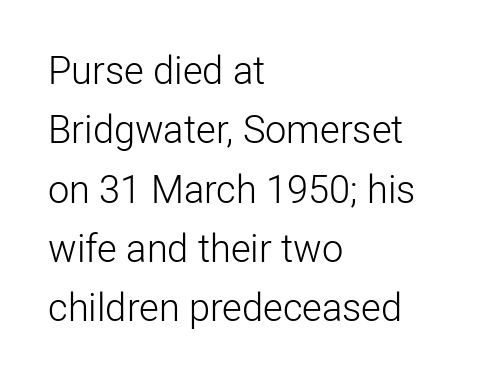
The image shows 38 px light sans-serif type, upright; set left-aligned, normal line spacing (1.56x), normal letter spacing, not underlined; low stroke contrast and a medium x-height.
